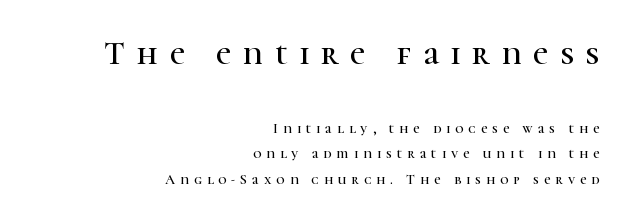
The image shows 33 px serif type, upright; set right-aligned, line spacing 1.83x, unusually wide letter spacing (+0.36 em), not underlined; the first (top) block is 2.36x larger; high stroke contrast and a medium x-height.
